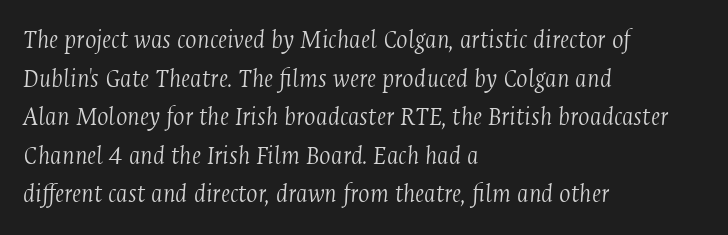
The paragraph shown leans on its left margin. A light-to-regular cut is what we see here. The face used here has a pronounced slope to its letters. A normal amount of white space separates one row of letters from the next.
